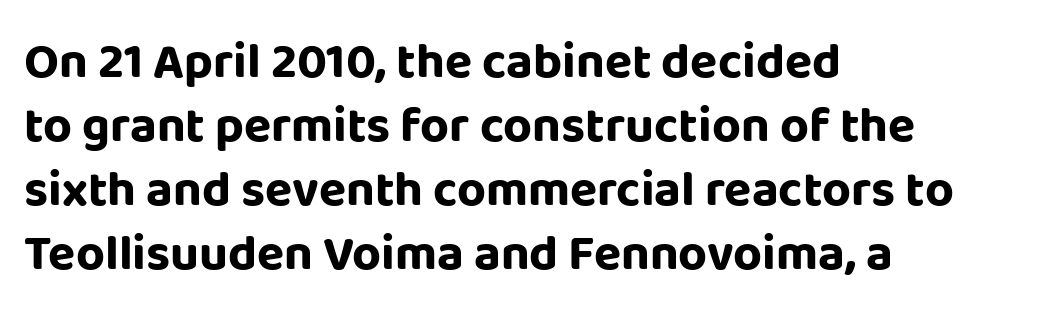
{"serif": "no", "italic": "no", "bold": "yes", "weight": "bold", "width": "normal", "stroke_contrast": "low", "x_height": "large", "monospaced": "no", "underline": "no", "align": "left", "line_spacing": "normal", "line_spacing_ratio": 1.28, "letter_spacing": "normal", "letter_spacing_em": 0.0, "glyph_px": 50}
